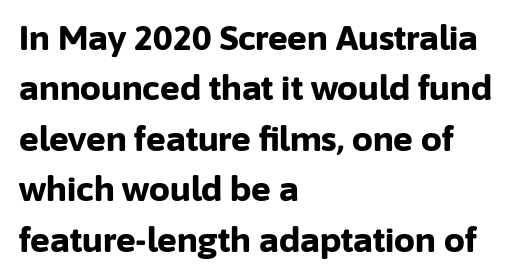
Tracking value appears to be zero — textbook default spacing. The rendering uses a moderate line-height, typical for paragraphs. This is the regular roman posture of the typeface. Nobody drew a line under any word here. Here the designer chose a conventional face with non-uniform glyph widths.
